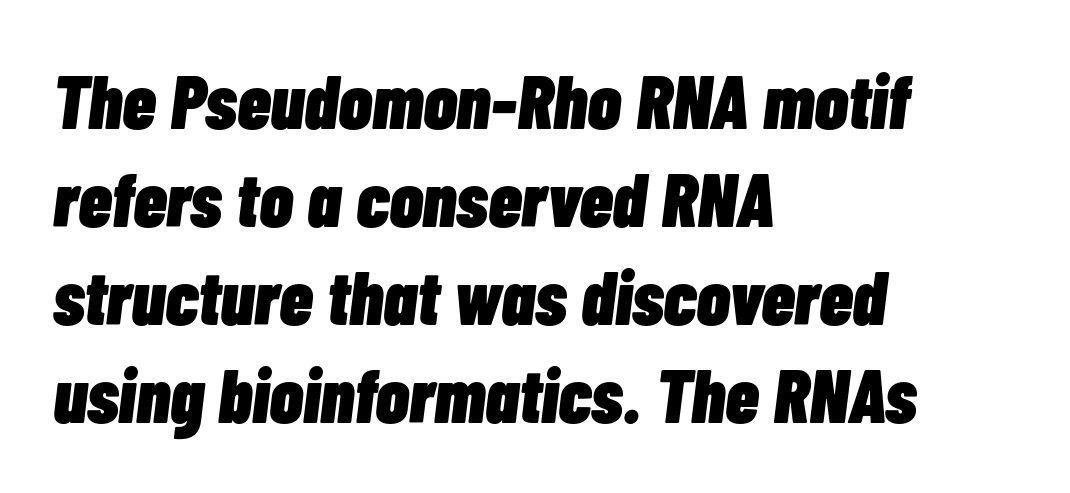
The rendering uses natural spacing where letterforms have individual widths. The lettering tilts uniformly, giving the passage an italic look. The sample has been set heavy, in full bold. Decoration check: the copy has no underline. Successive baselines arrive at the customary interval. Between one letter and the next there's only the usual sliver of space.
